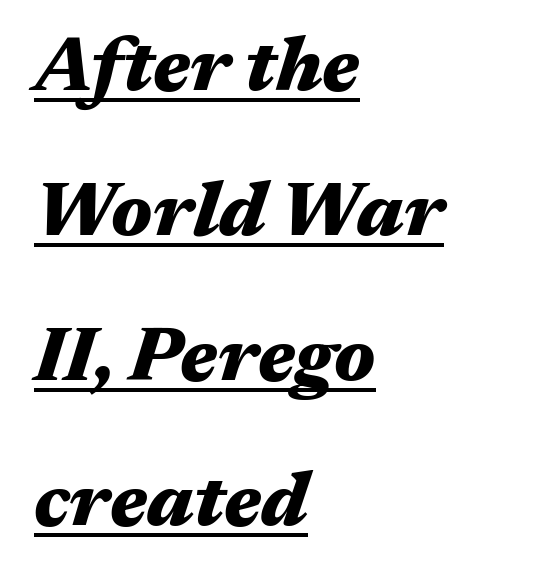
The image shows 76 px heavy, wide type, italic (leaning right); set left-aligned, loose line spacing (1.91x), normal letter spacing, underlined; medium stroke contrast and a medium x-height.
